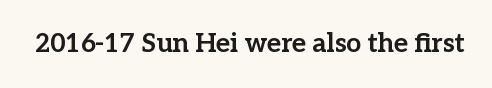
Only glyphs here, with clear space below each row. Rendered with straight, roman letterforms. The glyphs have the mass of a bold cut. Observe the ordinary spacing: letters are neighbours, not strangers.
